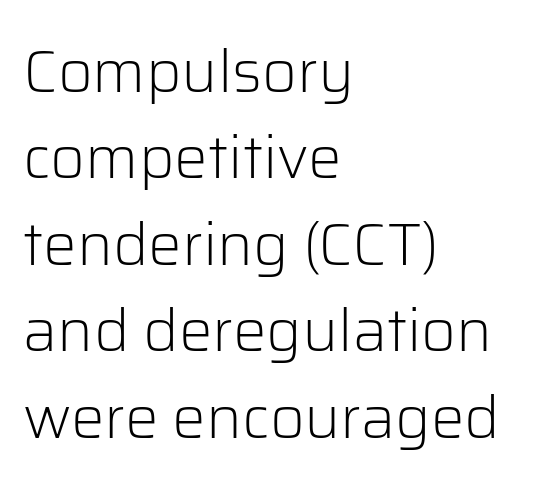
{"serif": "no", "italic": "no", "bold": "no", "weight": "light", "width": "normal", "stroke_contrast": "low", "x_height": "medium", "monospaced": "no", "underline": "no", "align": "left", "line_spacing": "normal", "line_spacing_ratio": 1.44, "letter_spacing": "normal", "letter_spacing_em": 0.0, "glyph_px": 60}
